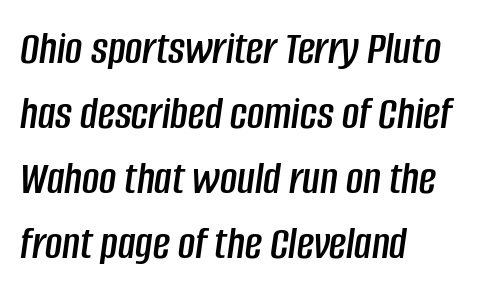
{"italic": "yes", "lean": "right", "slant_degrees": 8, "width": "condensed", "stroke_contrast": "low", "x_height": "large", "monospaced": "no", "underline": "no", "align": "left", "line_spacing": "normal", "line_spacing_ratio": 1.38, "letter_spacing": "normal", "letter_spacing_em": 0.0, "glyph_px": 47}
